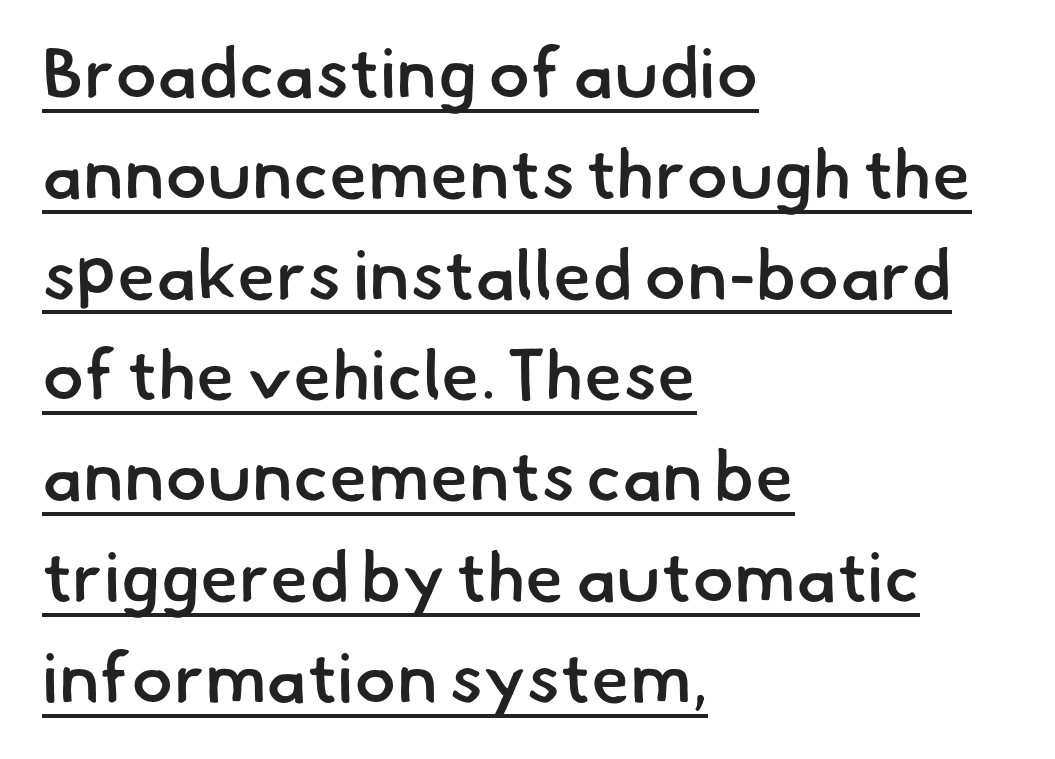
Does the type have serifs? No, each stem ends abruptly. Moderately thickened strokes mark this as semibold type. Note the varied advance widths — an 'i' is clearly narrower than an 'm'. The paragraph has a hard left edge and a soft right edge. Quick note: interline space is typical.
